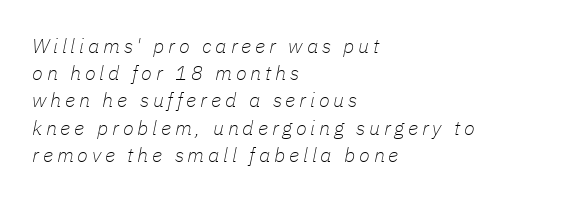
{"italic": "yes", "lean": "right", "slant_degrees": 11, "bold": "no", "underline": "no", "align": "left", "line_spacing": "normal", "line_spacing_ratio": 1.36, "glyph_px": 20}
